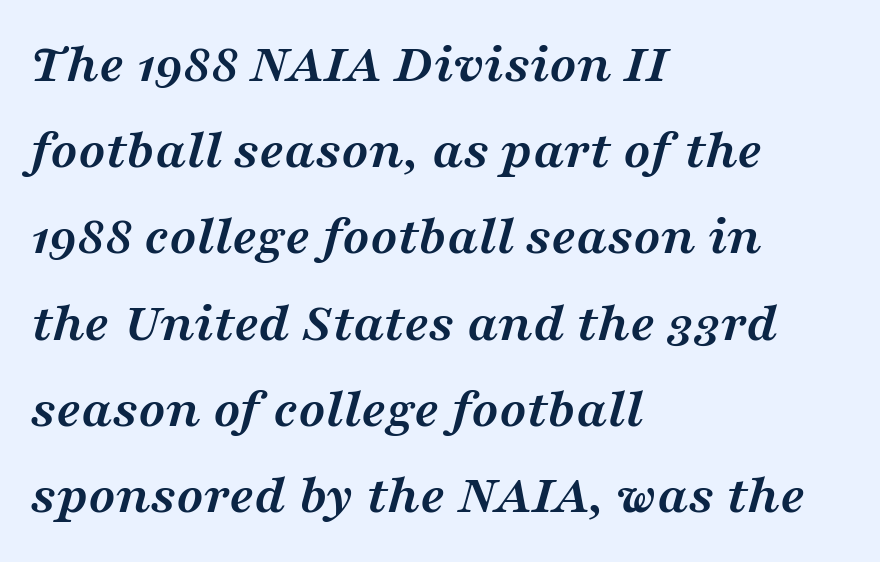
Designer's note — italics engaged. The rendering uses natural spacing where letterforms have individual widths. The line-height multiplier appears to be the usual default. Examine the stroke ends and you'll spot serifs. Students, note that the glyphs here touch the page at normal intervals.
